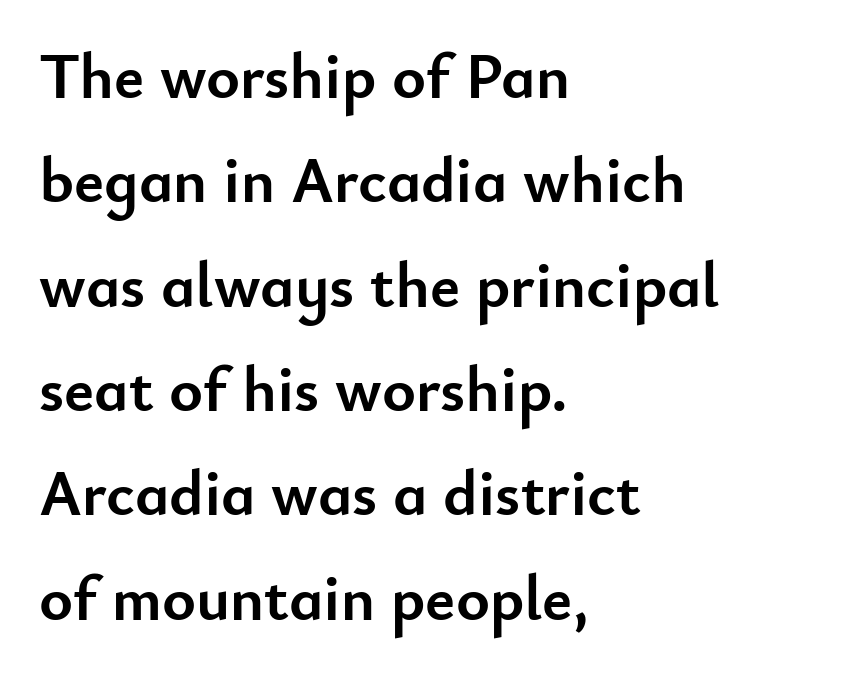
The image shows 64 px semibold sans-serif type, upright; set left-aligned, normal line spacing (1.63x), normal letter spacing, not underlined; low stroke contrast and a small x-height.
